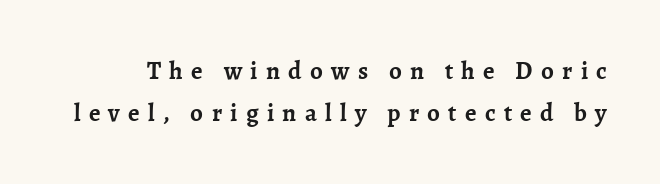
Q: Is the text bold? A: Yes.
Q: Is the text italic (slanted)? A: No, it is upright.
Q: Is the text underlined? A: No.
Q: Is the spacing between letters normal or unusually wide? A: Unusually wide.
Q: Is the spacing between lines tight, normal or loose? A: Normal.
